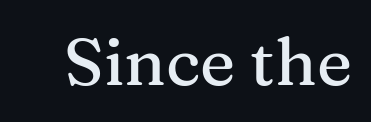
Are there feet on the stems? There are — it's a serif. The letterforms sit shoulder to shoulder at normal distance. Every stem runs plumb, perpendicular to the baseline. You could not count columns in this text — the font is proportionally spaced. Glance below the letters and you will spot only blank space.
